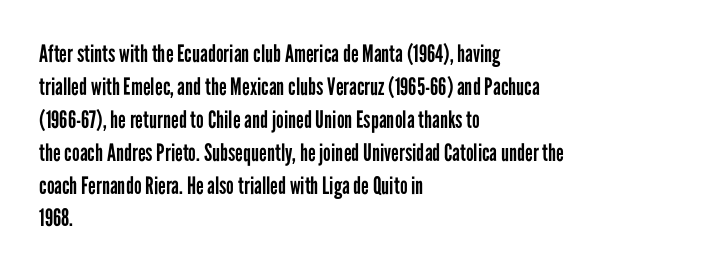
The image shows 24 px text type, upright; set left-aligned, normal line spacing (1.37x), normal letter spacing, not underlined.
